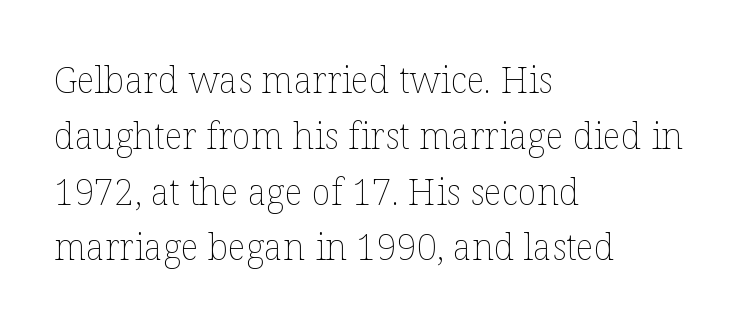
The image shows 36 px thin type, upright; set left-aligned, normal line spacing (1.55x), normal letter spacing, not underlined; low stroke contrast and a medium x-height.
